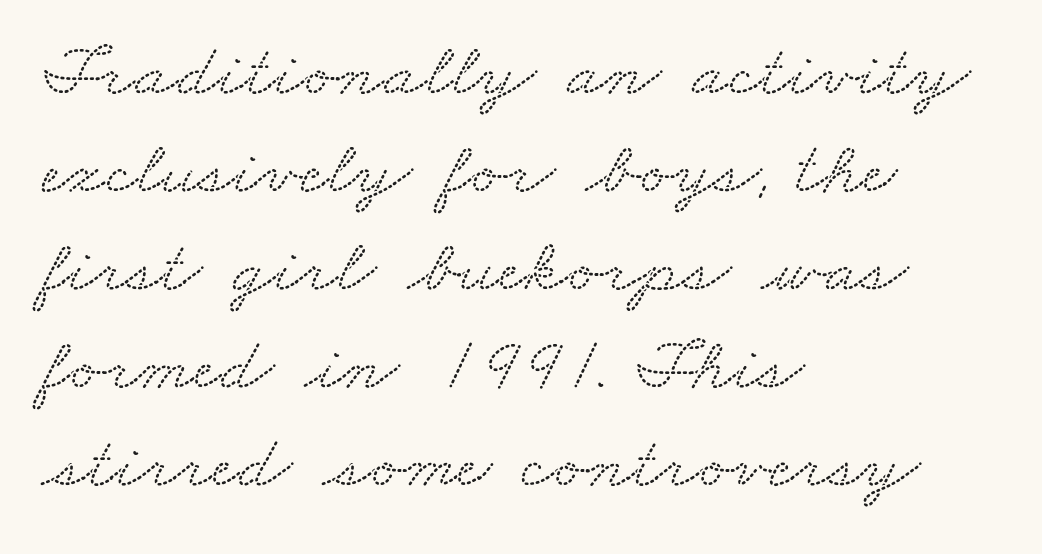
The image shows 76 px wide type; set left-aligned, normal line spacing (1.29x), normal letter spacing, not underlined; low stroke contrast and a small x-height.
